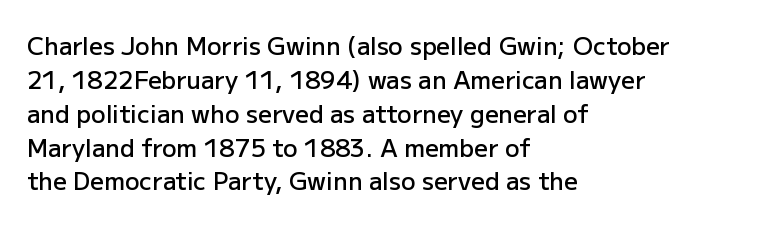
Does the weight exceed regular? Yes, but only to semibold. The glyphs are unaccompanied by any horizontal stroke below them. Line starts are locked; line ends wander. Leading: standard.
